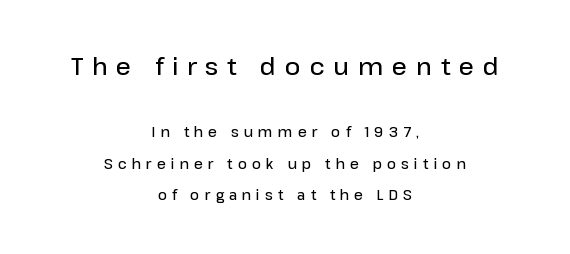
The image shows 24 px text type, upright; set centered, loose line spacing (2.25x), unusually wide letter spacing (+0.36 em), not underlined; the first (top) block is 1.71x larger.
